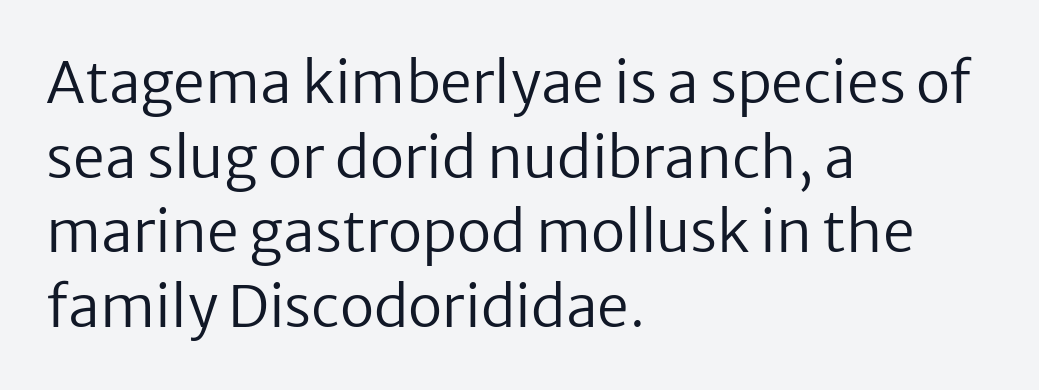
Honestly, the row spacing looks completely unremarkable. Layout note: lines flush left. The area under the type is left untouched. Character widths vary here, with narrow letters taking less room than wide ones. Characters remain perfectly vertical along every line.
